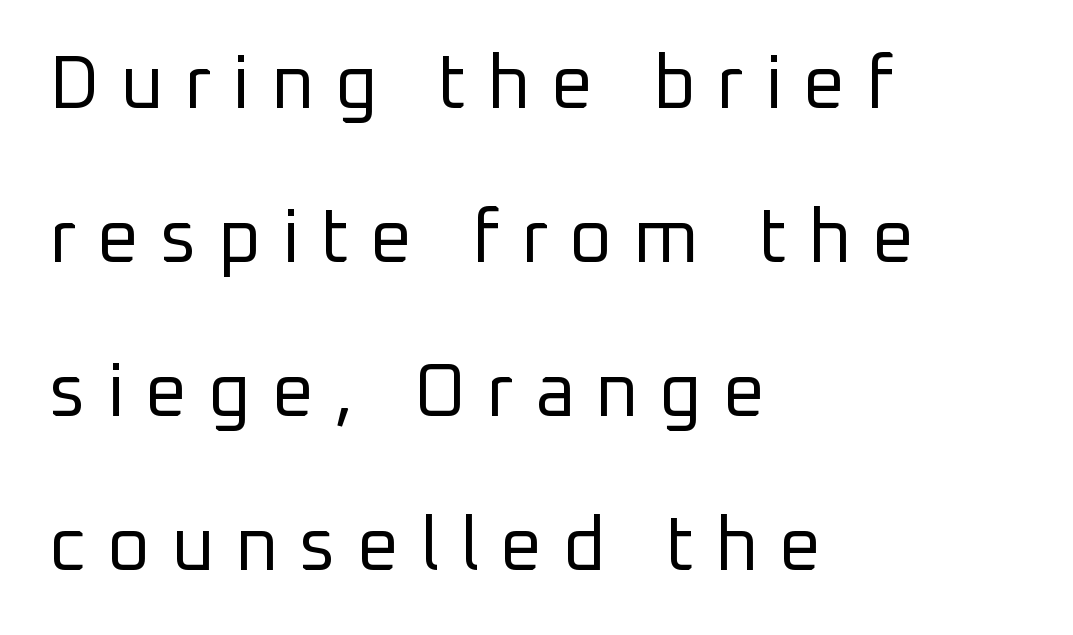
Q: Is the text bold? A: No.
Q: Is the text italic (slanted)? A: No, it is upright.
Q: Is the typeface a serif or a sans-serif typeface? A: Sans-serif.
Q: Is the text underlined? A: No.
Q: How is the paragraph aligned? A: Left-aligned.
Q: Is the spacing between letters normal or unusually wide? A: Unusually wide.
Q: Is the spacing between lines tight, normal or loose? A: Loose.
Q: Width (condensed, normal, or wide)? A: Normal.
Q: Stroke contrast? A: Low.
Q: x-height? A: Medium.
Q: Monospaced? A: No.
